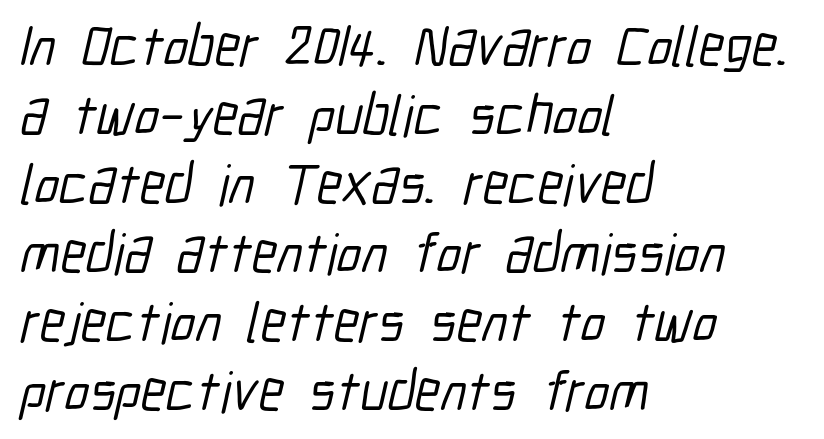
Q: Is the typeface a serif or a sans-serif typeface? A: Sans-serif.
Q: Is the text underlined? A: No.
Q: How is the paragraph aligned? A: Left-aligned.
Q: Is the spacing between letters normal or unusually wide? A: Normal.
Q: Width (condensed, normal, or wide)? A: Condensed.
Q: Stroke contrast? A: Low.
Q: x-height? A: Medium.
Q: Monospaced? A: No.
